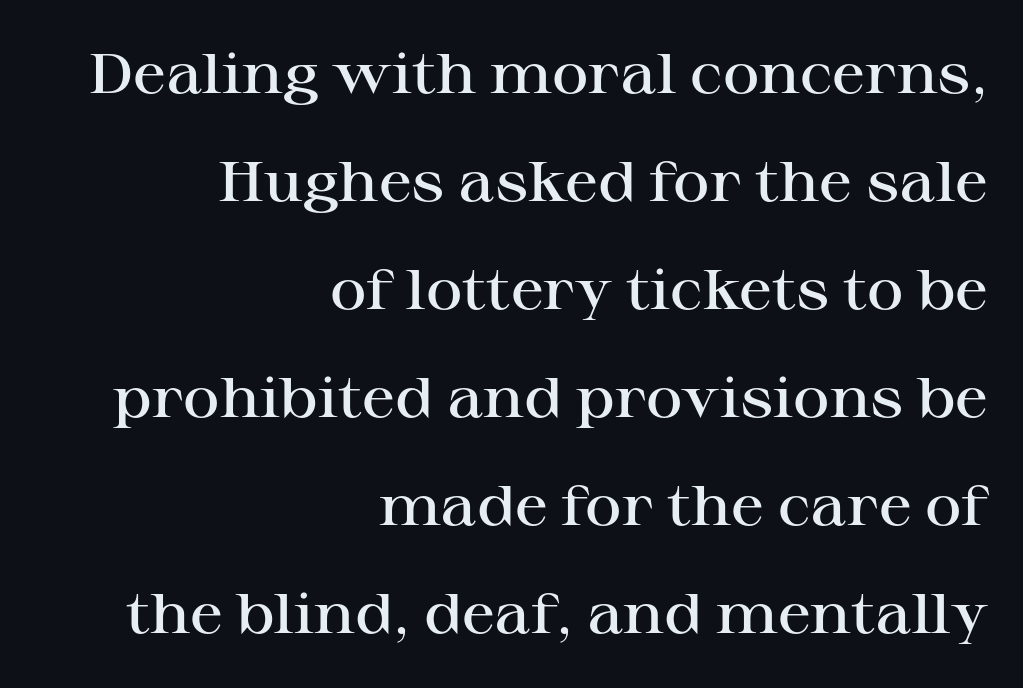
Q: Is the text bold? A: Semi-bold.
Q: Is the text italic (slanted)? A: No, it is upright.
Q: Is the typeface a serif or a sans-serif typeface? A: Serif.
Q: Is the text underlined? A: No.
Q: How is the paragraph aligned? A: Right-aligned.
Q: Is the spacing between letters normal or unusually wide? A: Normal.
Q: Is the spacing between lines tight, normal or loose? A: Loose.
Q: Width (condensed, normal, or wide)? A: Wide.
Q: Stroke contrast? A: High.
Q: x-height? A: Medium.
Q: Monospaced? A: No.
